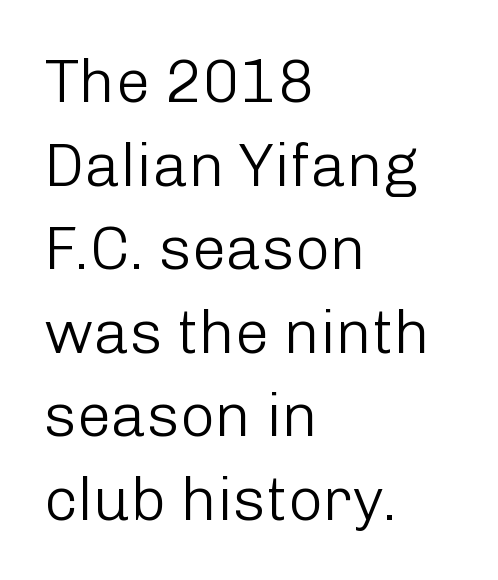
Q: Is the text bold? A: No.
Q: Is the text italic (slanted)? A: No, it is upright.
Q: Is the typeface a serif or a sans-serif typeface? A: Sans-serif.
Q: Is the text underlined? A: No.
Q: How is the paragraph aligned? A: Left-aligned.
Q: Is the spacing between letters normal or unusually wide? A: Normal.
Q: Is the spacing between lines tight, normal or loose? A: Normal.
Q: Width (condensed, normal, or wide)? A: Normal.
Q: Stroke contrast? A: Low.
Q: x-height? A: Medium.
Q: Monospaced? A: No.
